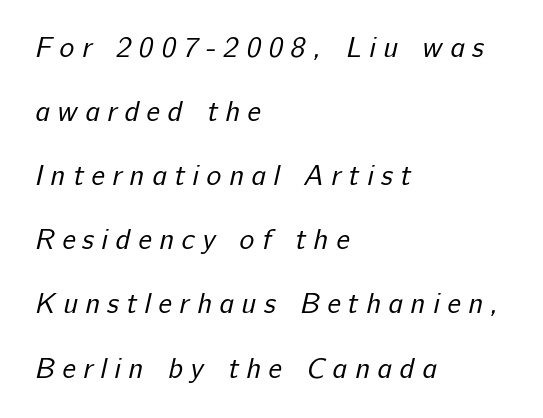
The letters advance in unequal steps, a hallmark of proportional type. This is not heavy type; no bold has been used. Compared with typical body copy, the letter spacing here is much looser. The passage shown stacks its lines with a broad gap.
